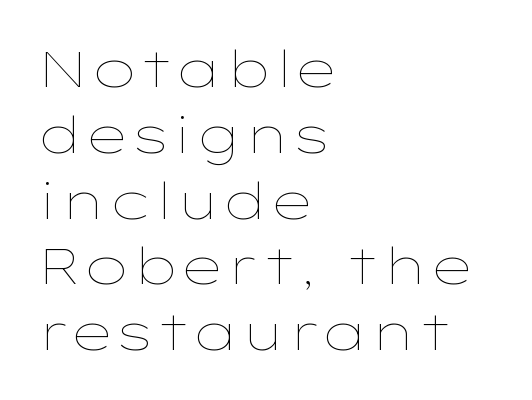
{"italic": "no", "bold": "no", "weight": "thin", "width": "wide", "stroke_contrast": "low", "x_height": "medium", "monospaced": "no", "underline": "no", "align": "left", "line_spacing": "normal", "line_spacing_ratio": 1.29, "letter_spacing": "normal", "letter_spacing_em": 0.0, "glyph_px": 51}
